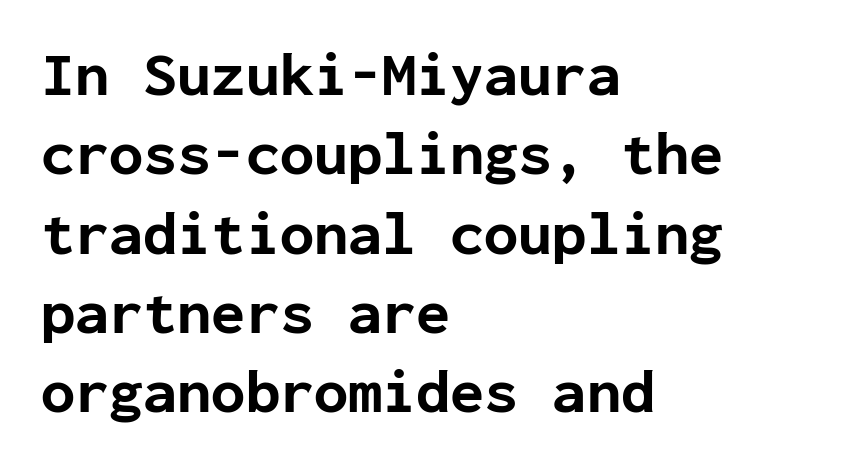
The image shows 62 px bold sans-serif type, upright, monospaced; set left-aligned, normal line spacing (1.28x), normal letter spacing, not underlined; low stroke contrast and a medium x-height.
